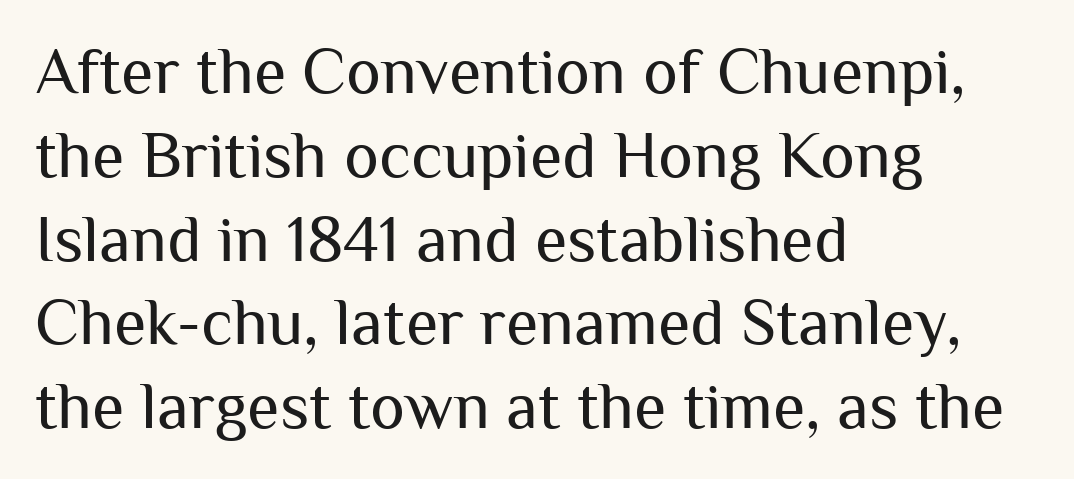
The image shows 66 px regular-weight sans-serif type, upright; set left-aligned, normal line spacing (1.27x), normal letter spacing, not underlined; medium stroke contrast and a medium x-height.
